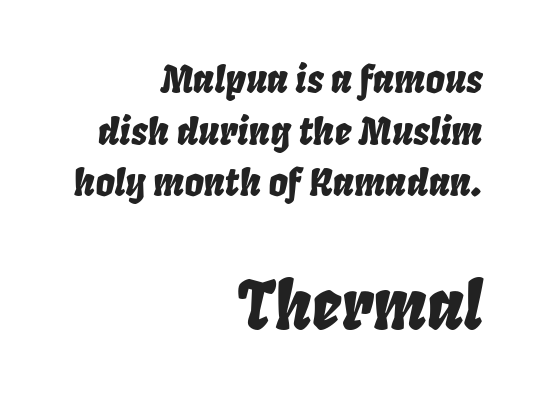
The image shows 66 px condensed type, italic (leaning right); set right-aligned, normal line spacing (1.36x), normal letter spacing, not underlined; the second (bottom) block is 1.74x larger; low stroke contrast and a large x-height.
